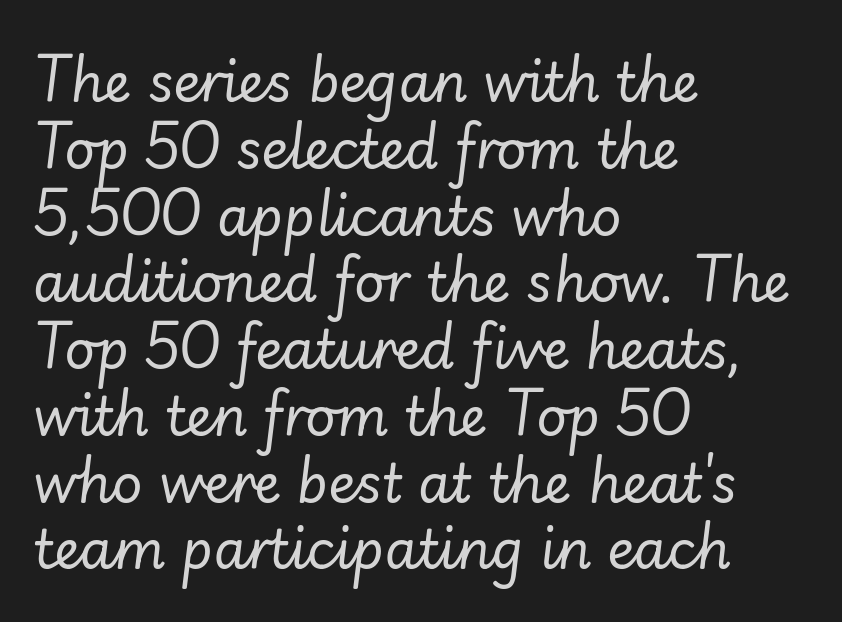
{"italic": "yes", "lean": "right", "slant_degrees": 7, "bold": "no", "weight": "regular", "width": "normal", "stroke_contrast": "low", "x_height": "small", "monospaced": "no", "underline": "no", "align": "left", "line_spacing": "normal", "line_spacing_ratio": 1.26, "letter_spacing": "normal", "letter_spacing_em": 0.0, "glyph_px": 53}
